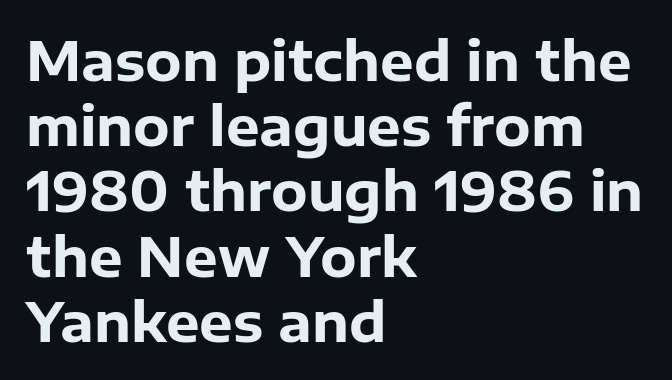
The image shows 53 px heavy sans-serif type, upright; set left-aligned, line spacing 1.23x, normal letter spacing, not underlined; low stroke contrast and a medium x-height.
